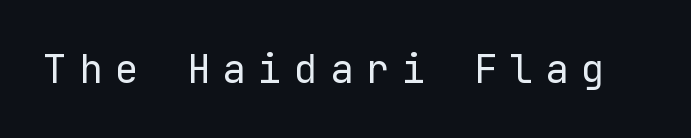
The image shows 39 px regular-weight sans-serif type, upright; set unusually wide letter spacing (+0.32 em), not underlined; low stroke contrast and a medium x-height.
